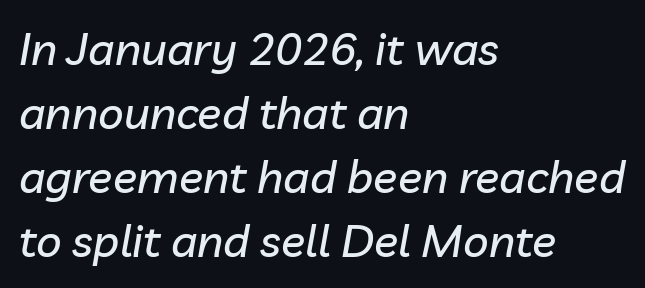
{"italic": "yes", "lean": "right", "slant_degrees": 10, "width": "normal", "stroke_contrast": "low", "x_height": "medium", "monospaced": "no", "underline": "no", "align": "left", "line_spacing": "normal", "line_spacing_ratio": 1.42, "letter_spacing": "normal", "letter_spacing_em": 0.0, "glyph_px": 45}
